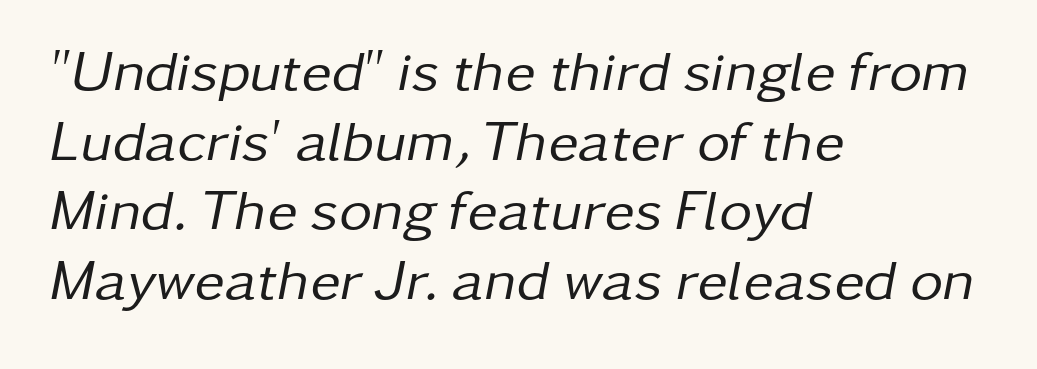
Q: Is the text bold? A: No.
Q: Is the text italic (slanted)? A: Yes, it leans right by about 11 degrees.
Q: Is the text underlined? A: No.
Q: How is the paragraph aligned? A: Left-aligned.
Q: Is the spacing between letters normal or unusually wide? A: Normal.
Q: Width (condensed, normal, or wide)? A: Normal.
Q: Stroke contrast? A: Low.
Q: x-height? A: Medium.
Q: Monospaced? A: No.
